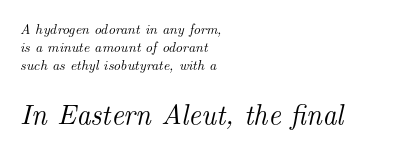
The passage is arranged the way most books set body copy — flush left. The block sitting lower on the canvas is the one with enlarged characters. Italic: yes, the glyphs are oblique. The rendering uses natural spacing where letterforms have individual widths.
